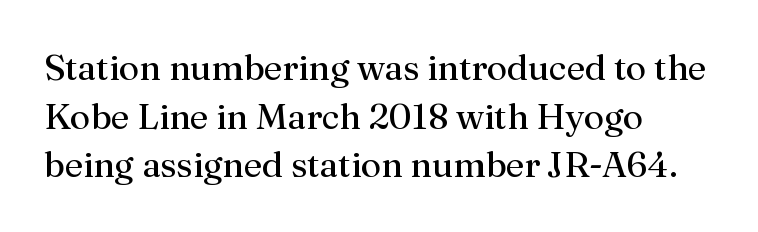
{"serif": "yes", "italic": "no", "bold": "no", "weight": "regular", "width": "normal", "stroke_contrast": "medium", "x_height": "medium", "monospaced": "no", "underline": "no", "align": "left", "line_spacing": "normal", "line_spacing_ratio": 1.35, "letter_spacing": "normal", "letter_spacing_em": 0.0, "glyph_px": 36}
